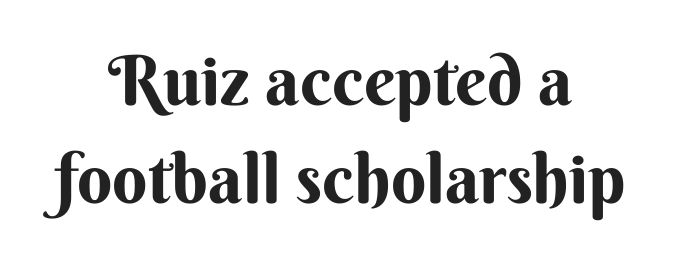
{"serif": "no", "italic": "no", "width": "normal", "stroke_contrast": "medium", "x_height": "small", "monospaced": "no", "underline": "no", "align": "center", "line_spacing": "normal", "line_spacing_ratio": 1.42, "letter_spacing": "normal", "letter_spacing_em": 0.0, "glyph_px": 69}
